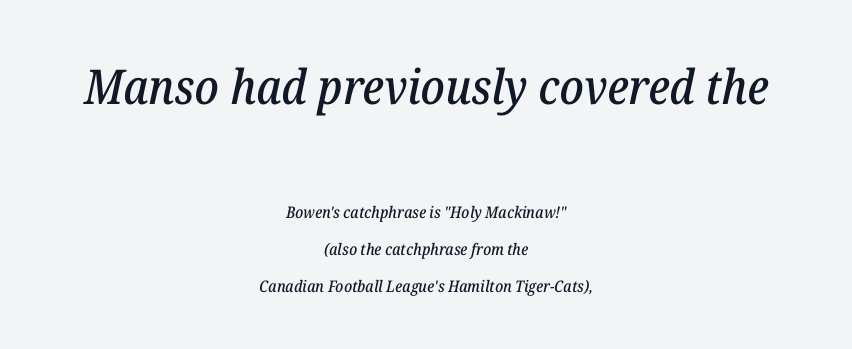
The image shows 48 px serif type, italic (leaning right); set centered, loose line spacing (2.29x), normal letter spacing, not underlined; the first (top) block is 3.0x larger; low stroke contrast and a medium x-height.
